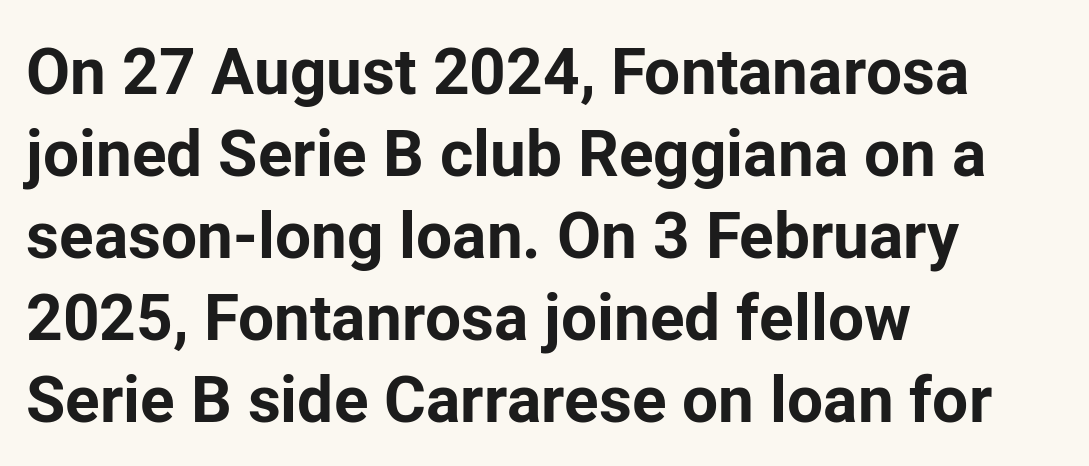
This sample has the flowing, uneven cadence of proportional lettering. The text was rendered using a sans face with plain stroke endings. Posture: upright roman. Heavy-handed strokes throughout: this text is bold. The lines are quadded left.
